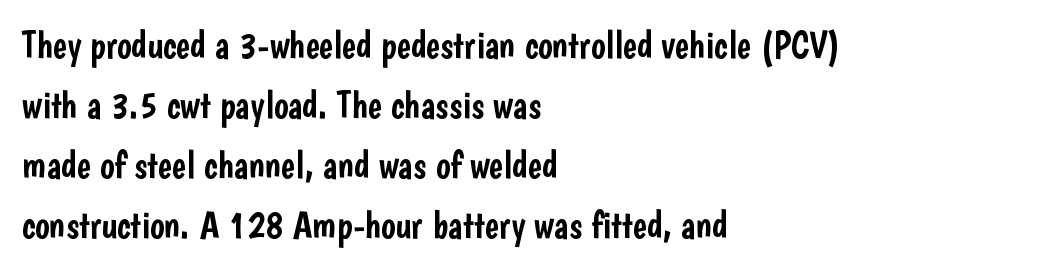
Characters follow at the spacing the type designer built in. Which margin do the lines hug? The left one — the right edge is uneven. Typographically, this falls in the sans-serif category. Designer's note — italics off, roman on. These lines sit exactly where default settings would place them. Beneath every word, the page is bare.
